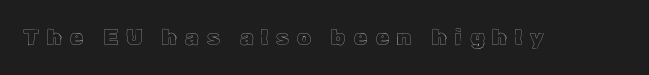
Q: Is the text italic (slanted)? A: No, it is upright.
Q: Is the text underlined? A: No.
Q: Is the spacing between letters normal or unusually wide? A: Unusually wide.
